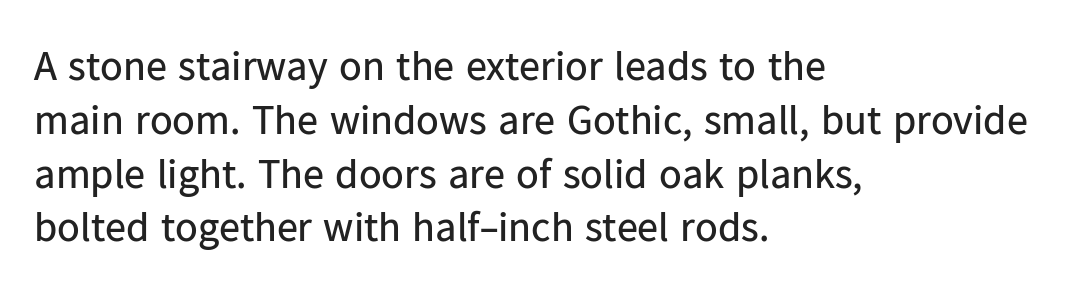
Q: Is the text bold? A: No.
Q: Is the text italic (slanted)? A: No, it is upright.
Q: Is the typeface a serif or a sans-serif typeface? A: Sans-serif.
Q: Is the text underlined? A: No.
Q: How is the paragraph aligned? A: Left-aligned.
Q: Is the spacing between letters normal or unusually wide? A: Normal.
Q: Is the spacing between lines tight, normal or loose? A: Normal.
Q: Width (condensed, normal, or wide)? A: Normal.
Q: Stroke contrast? A: Low.
Q: x-height? A: Medium.
Q: Monospaced? A: No.
